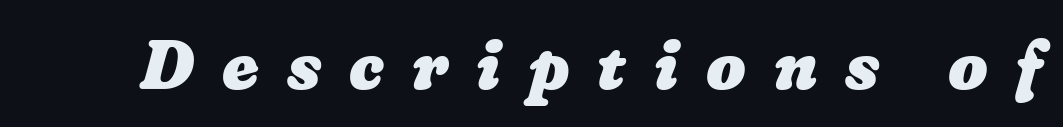
{"bold": "yes", "weight": "heavy", "width": "normal", "stroke_contrast": "low", "x_height": "medium", "monospaced": "no", "underline": "no", "letter_spacing": "wide", "letter_spacing_em": 0.4, "glyph_px": 70}
